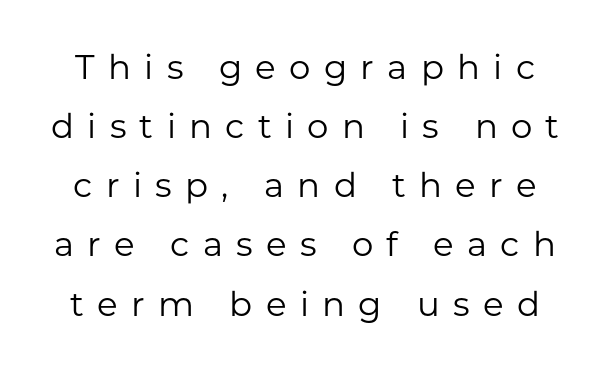
Unlike a traditional serif, this face leaves its strokes unadorned. The gaps between neighbouring characters are conspicuously large. Looks like regular typesetting: each glyph gets only the width it needs. Quick note: underline off. The typesetting does not lean heavy: it is not bold.
